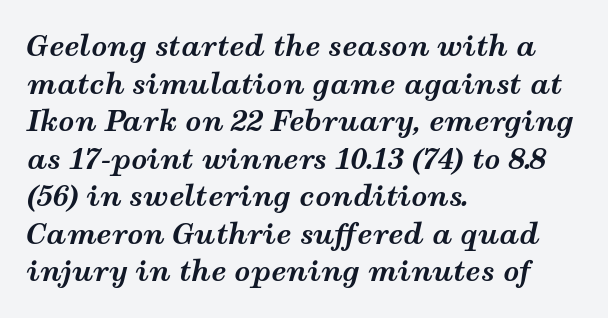
The image shows 28 px bold, wide type, italic (leaning right); set left-aligned, normal line spacing (1.34x), normal letter spacing, not underlined; medium stroke contrast and a medium x-height.
